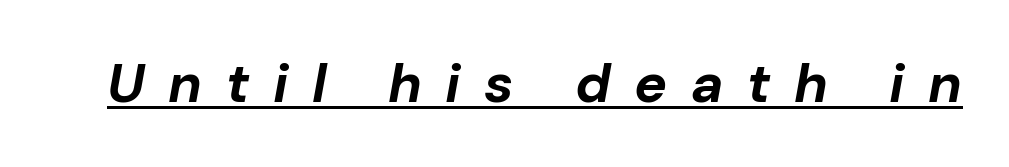
{"italic": "yes", "lean": "right", "slant_degrees": 10, "bold": "yes", "weight": "bold", "width": "normal", "stroke_contrast": "low", "x_height": "medium", "monospaced": "no", "underline": "yes", "letter_spacing": "wide", "letter_spacing_em": 0.43, "glyph_px": 55}
